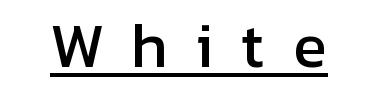
There is plenty of visible air inserted between adjacent glyphs. Here the designer chose a conventional face with non-uniform glyph widths. To sum up the face: it is a sans, with no serifs. This is roman type, the default non-slanted kind.
